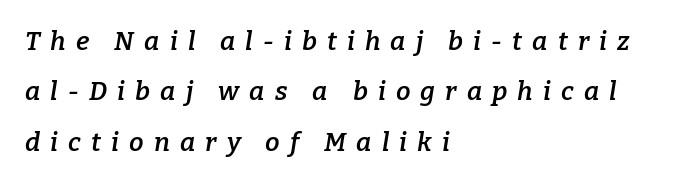
The image shows 26 px text type, italic (leaning right); set left-aligned, loose line spacing (1.94x), unusually wide letter spacing (+0.39 em), not underlined.
